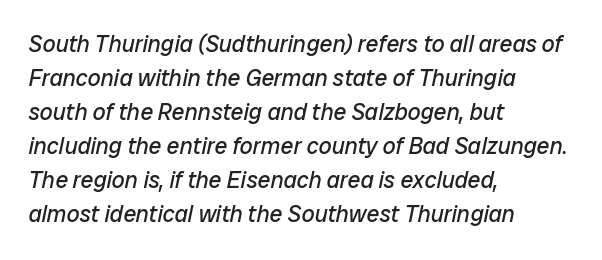
Q: Is the text bold? A: No.
Q: Is the text italic (slanted)? A: Yes, it leans right by about 12 degrees.
Q: Is the text underlined? A: No.
Q: How is the paragraph aligned? A: Left-aligned.
Q: Is the spacing between letters normal or unusually wide? A: Normal.
Q: Is the spacing between lines tight, normal or loose? A: Normal.
